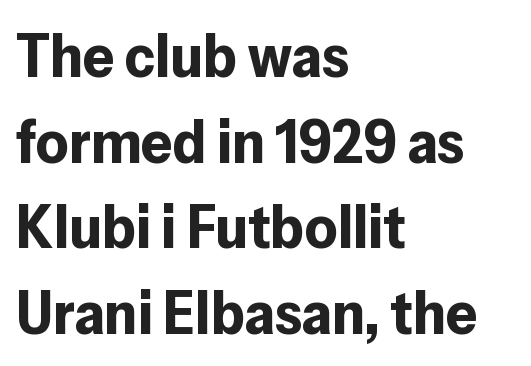
The rendering shows plain stroke endings on the letterforms — a sans-serif design. Emphasis by weight is at full strength: bold. Horizontal alignment here is leftward, the default for most running prose. Unlike italic type, these characters show no tilt at all. The passage shown is typed in a proportional face where columns would drift.
